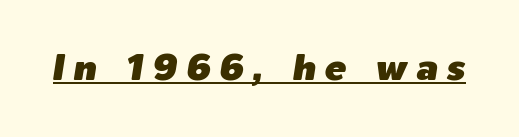
The image shows 36 px text type, italic (leaning right); set unusually wide letter spacing (+0.25 em), underlined; low stroke contrast and a medium x-height.
